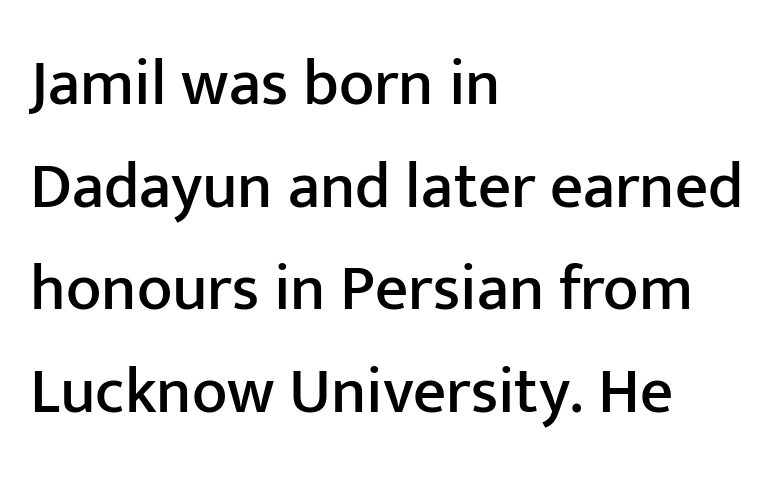
Is the letter spacing exaggerated? No — it looks like the ordinary default. This sample is left-justified, so line endings fall wherever the words run out. Has an underline been added? It has not. Looks like regular typesetting: each glyph gets only the width it needs. Posture: vertical. Vertically, the passage feels balanced, rows spaced as you'd expect.
